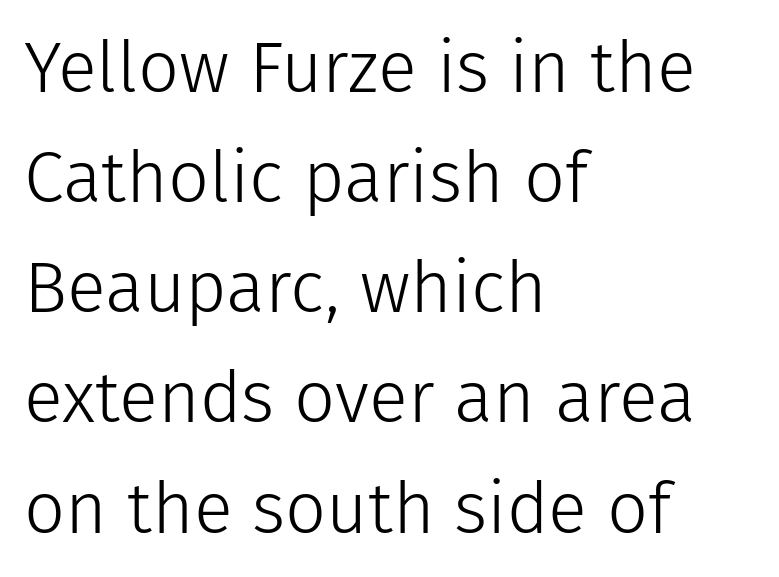
The image shows 72 px light sans-serif type, upright; set left-aligned, normal line spacing (1.53x), normal letter spacing, not underlined; low stroke contrast and a medium x-height.
